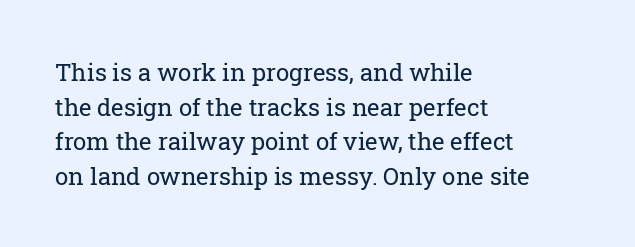
Regarding leading, the lines here are spaced in the standard way. The letters look calm and open, with moderate or lighter stems. Layout note: lines flush left. The rendering keeps characters at their native spacing. The lettering stays uniformly vertical, giving the passage a roman look. Underline: absent.
